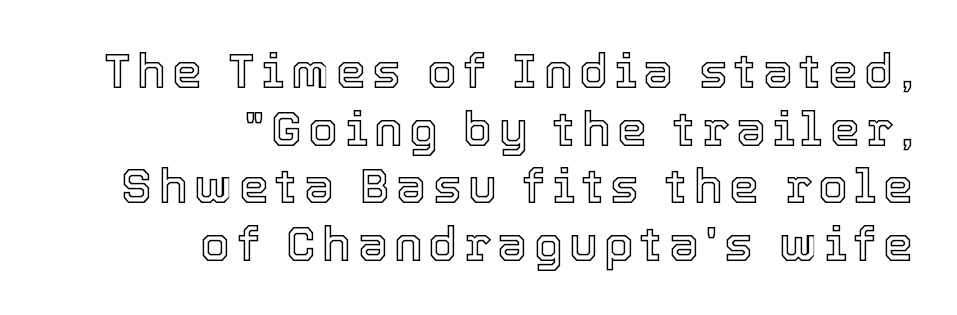
{"italic": "no", "width": "normal", "x_height": "medium", "monospaced": "no", "underline": "no", "align": "right", "line_spacing_ratio": 1.2, "glyph_px": 48}
